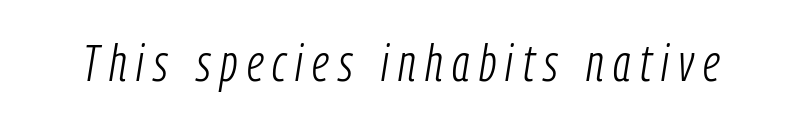
Q: Is the text bold? A: No.
Q: Is the text italic (slanted)? A: Yes, it leans right by about 9 degrees.
Q: Is the text underlined? A: No.
Q: Width (condensed, normal, or wide)? A: Condensed.
Q: Stroke contrast? A: Low.
Q: x-height? A: Medium.
Q: Monospaced? A: No.
